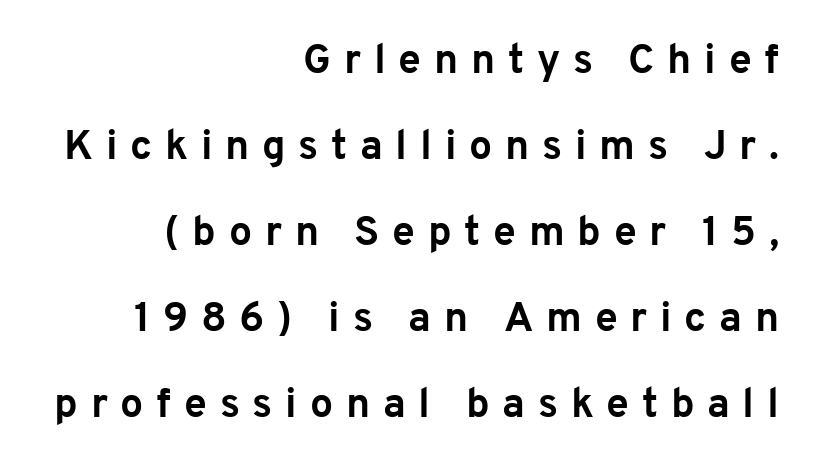
The image shows 41 px bold sans-serif type, upright; set right-aligned, loose line spacing (2.1x), unusually wide letter spacing (+0.31 em), not underlined; low stroke contrast and a medium x-height.
